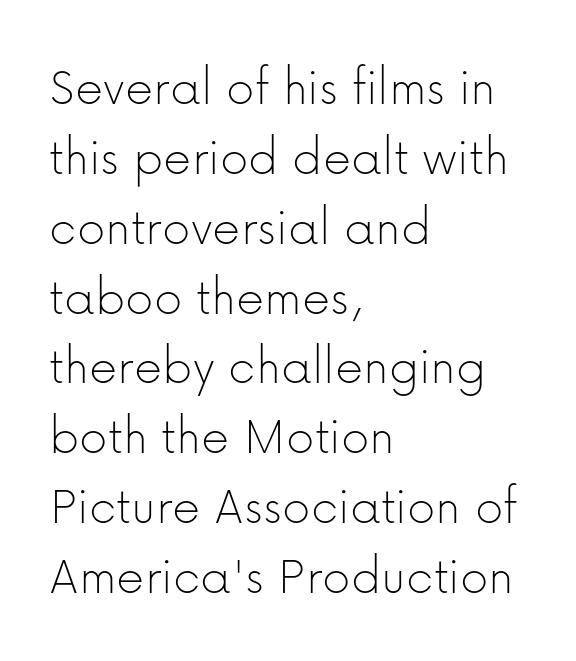
{"serif": "no", "italic": "no", "bold": "no", "weight": "thin", "width": "normal", "stroke_contrast": "low", "x_height": "medium", "monospaced": "no", "underline": "no", "align": "left", "line_spacing": "normal", "line_spacing_ratio": 1.27, "letter_spacing": "normal", "letter_spacing_em": 0.0, "glyph_px": 55}
